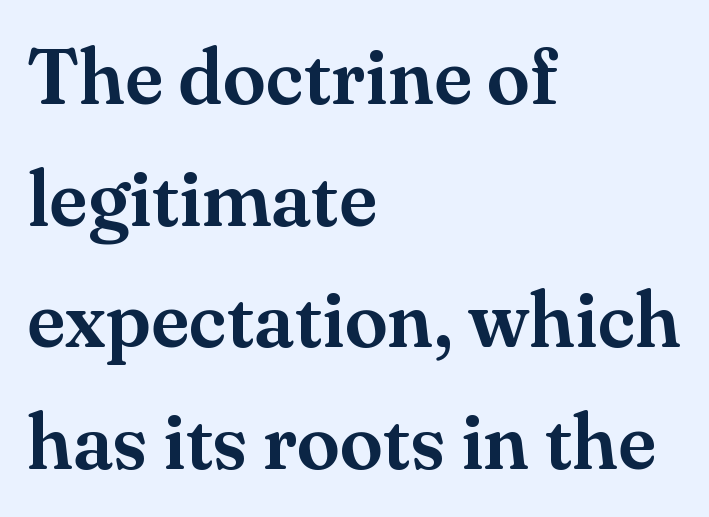
{"serif": "yes", "italic": "no", "width": "normal", "stroke_contrast": "medium", "x_height": "small", "monospaced": "no", "underline": "no", "align": "left", "line_spacing": "normal", "line_spacing_ratio": 1.56, "letter_spacing": "normal", "letter_spacing_em": 0.0, "glyph_px": 78}
